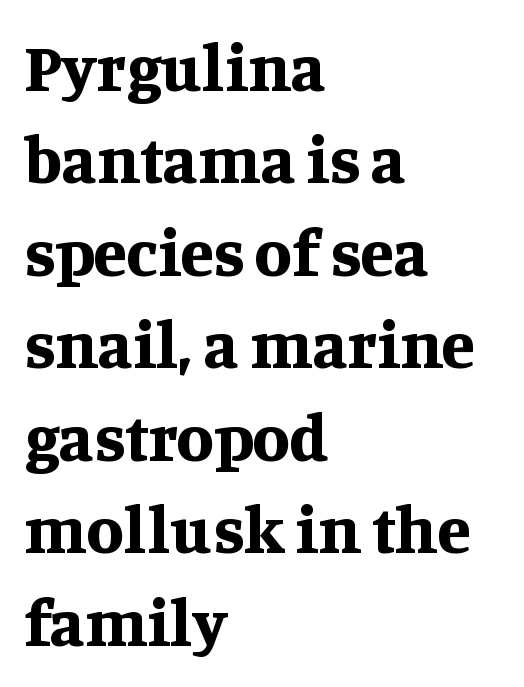
The designer went with a serif here, giving each stem small feet. The lines are quadded left. Students, note that the glyphs here touch the page at normal intervals. The type sits square on the baseline with zero lean. Note the varied advance widths — an 'i' is clearly narrower than an 'm'. This sample keeps an unexceptional amount of space between lines.
